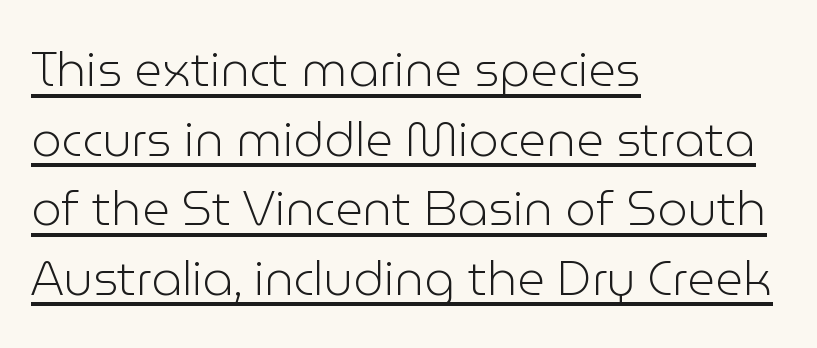
Q: Is the text bold? A: No.
Q: Is the text italic (slanted)? A: No, it is upright.
Q: Is the typeface a serif or a sans-serif typeface? A: Sans-serif.
Q: Is the text underlined? A: Yes.
Q: How is the paragraph aligned? A: Left-aligned.
Q: Is the spacing between letters normal or unusually wide? A: Normal.
Q: Is the spacing between lines tight, normal or loose? A: Normal.
Q: Width (condensed, normal, or wide)? A: Normal.
Q: Stroke contrast? A: Low.
Q: x-height? A: Medium.
Q: Monospaced? A: No.
